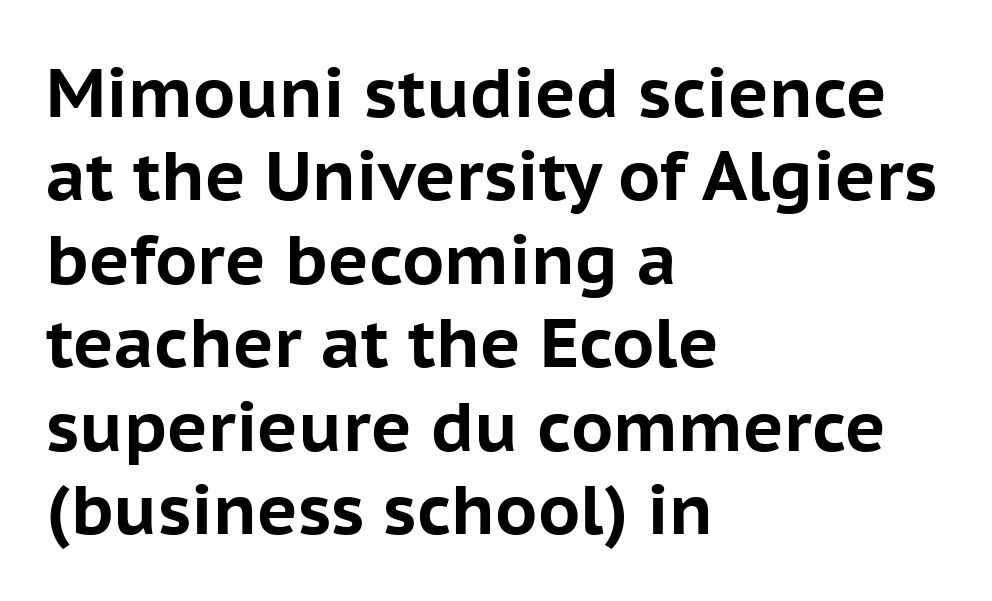
The image shows 69 px bold sans-serif type, upright; set left-aligned, line spacing 1.21x, normal letter spacing, not underlined; low stroke contrast and a medium x-height.
